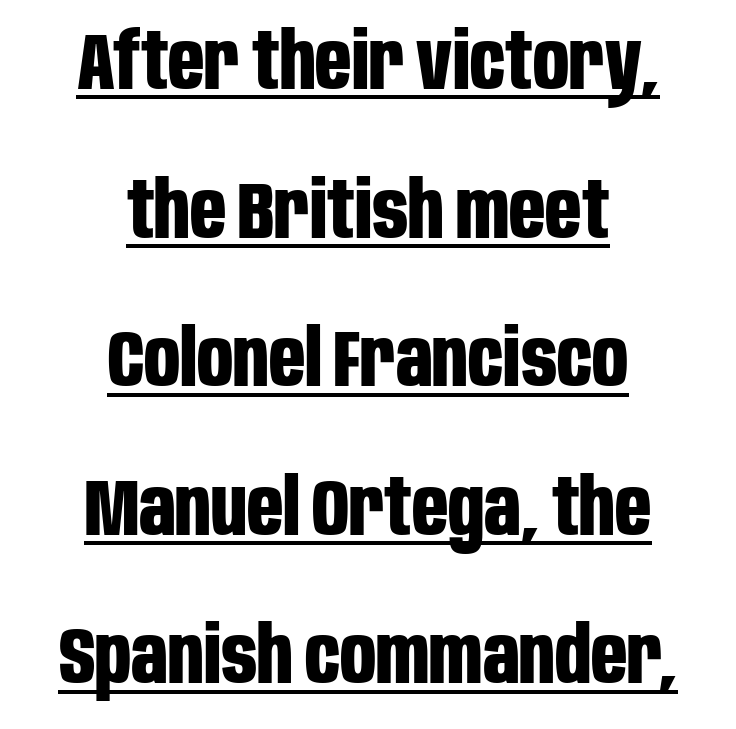
The font's upright variant was chosen for this text. Are there feet on the stems? There aren't — it's a sans. The tracking reads as untouched default to a designer's eye. The rendering uses natural spacing where letterforms have individual widths. Summary of weight: heavy, a full bold.
